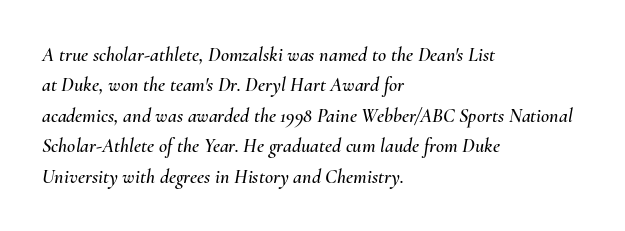
The image shows 20 px text type, italic (leaning right); set left-aligned, normal line spacing (1.52x), normal letter spacing, not underlined.
